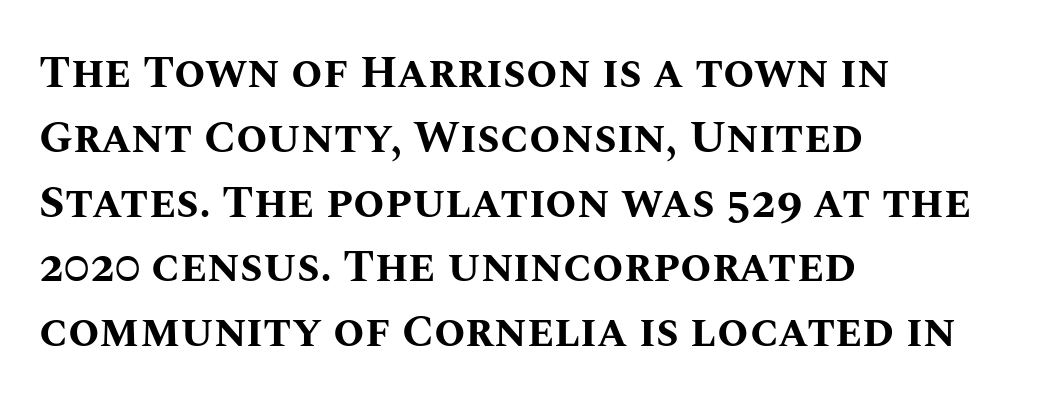
The space directly below the letters is spotless. The vertical gap from one line to the next is medium. Character widths vary here, with narrow letters taking less room than wide ones. No italicization has been applied; the sample stays upright. The passage shown is emphatically bold. Each line starts at the same left margin while the right side varies.
